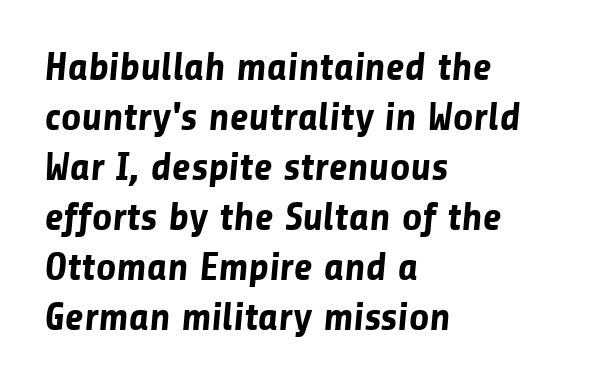
The letters carry no serifs — their stems end cleanly without finishing strokes. The setting favours the left margin, as ordinary paragraphs usually do. The passage shown is typed in a proportional face where columns would drift. The rendering uses a moderate line-height, typical for paragraphs. Characters follow at the spacing the type designer built in.
